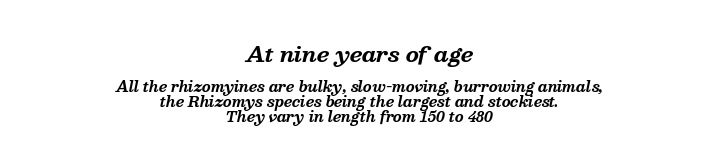
The image shows 21 px bold type, italic (leaning right); set centered, tight line spacing (1.07x), normal letter spacing, not underlined; the first (top) block is 1.5x larger.
